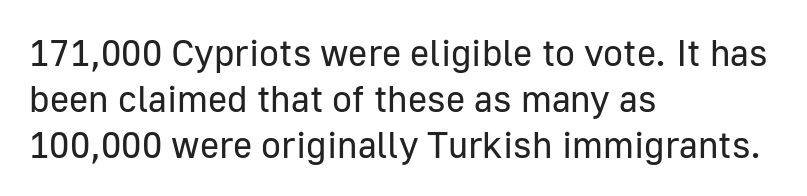
The image shows 37 px regular-weight sans-serif type, upright; set left-aligned, line spacing 1.24x, normal letter spacing, not underlined; low stroke contrast and a medium x-height.
